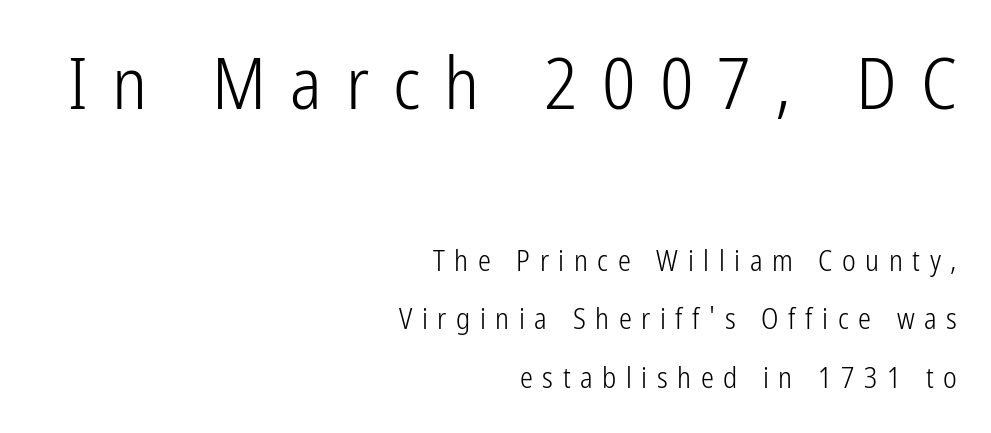
Q: Is the text bold? A: No.
Q: Is the text italic (slanted)? A: No, it is upright.
Q: Is the typeface a serif or a sans-serif typeface? A: Sans-serif.
Q: Is the text underlined? A: No.
Q: How is the paragraph aligned? A: Right-aligned.
Q: Is the spacing between letters normal or unusually wide? A: Unusually wide.
Q: Is the spacing between lines tight, normal or loose? A: Loose.
Q: Which block of text is set in a larger size, the first (top) or the second (bottom)? A: The first (top) one.
Q: Width (condensed, normal, or wide)? A: Condensed.
Q: Stroke contrast? A: Low.
Q: x-height? A: Medium.
Q: Monospaced? A: No.
